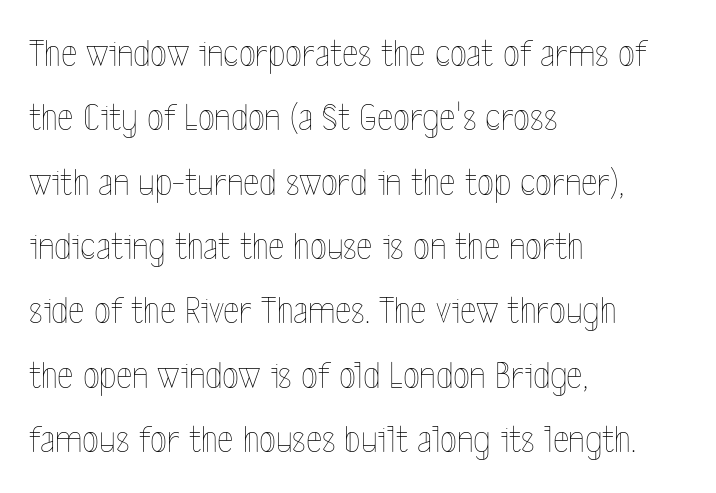
The weight tops out at a normal text grade. Rendered with straight, roman letterforms. These lines keep a tight, regular rhythm from letter to letter. Decoration check: the copy has no underline. Reading down the column, the eye jumps a familiar distance to each next line. The lines are quadded left.
